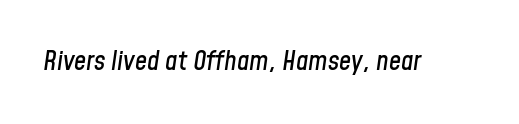
This rendering features lettering with no underline. Tracking here is standard; glyphs follow each other at the usual distance. When letters slant like this, we call the style italic.
